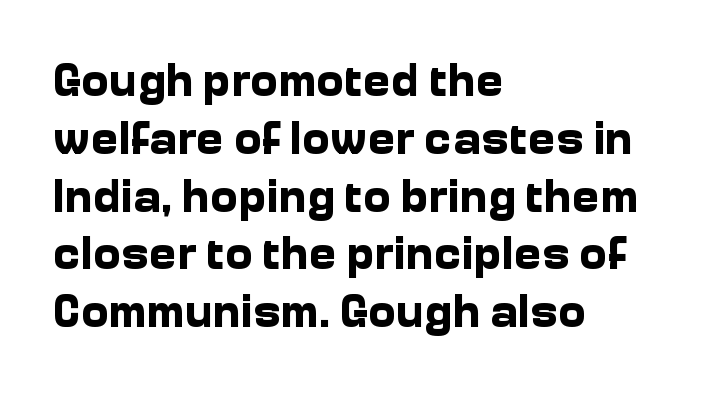
The image shows 47 px bold sans-serif type, upright; set left-aligned, line spacing 1.23x, normal letter spacing, not underlined; low stroke contrast and a medium x-height.
